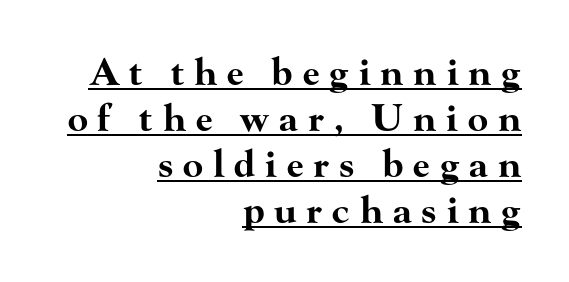
The type is letterspaced generously, with wide tracking. The font is running at its bold setting. This is underlined copy, the kind a proofreader might mark for attention. Which margin do the lines hug? The right one — the left edge is uneven.
